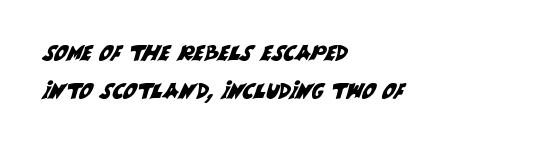
{"underline": "no", "align": "left", "line_spacing_ratio": 1.83, "letter_spacing": "normal", "letter_spacing_em": 0.0, "glyph_px": 21}
